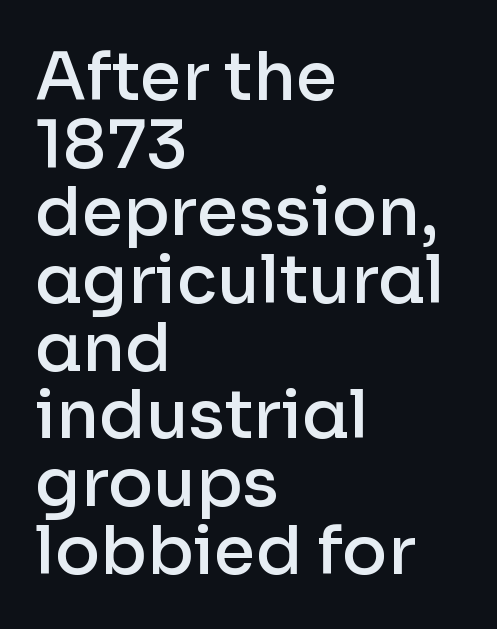
Q: Is the text bold? A: Semi-bold.
Q: Is the text italic (slanted)? A: No, it is upright.
Q: Is the typeface a serif or a sans-serif typeface? A: Sans-serif.
Q: Is the text underlined? A: No.
Q: How is the paragraph aligned? A: Left-aligned.
Q: Is the spacing between letters normal or unusually wide? A: Normal.
Q: Is the spacing between lines tight, normal or loose? A: Tight.
Q: Width (condensed, normal, or wide)? A: Normal.
Q: Stroke contrast? A: Low.
Q: x-height? A: Medium.
Q: Monospaced? A: No.
